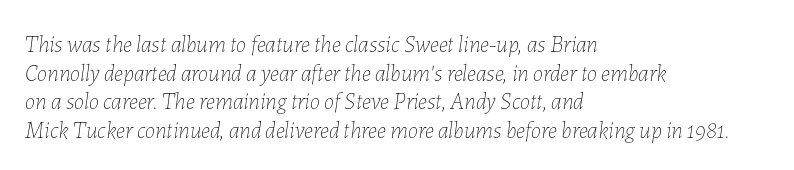
{"italic": "yes", "lean": "right", "slant_degrees": 7, "bold": "no", "underline": "no", "align": "left", "line_spacing_ratio": 1.24, "letter_spacing": "normal", "letter_spacing_em": 0.0, "glyph_px": 23}
